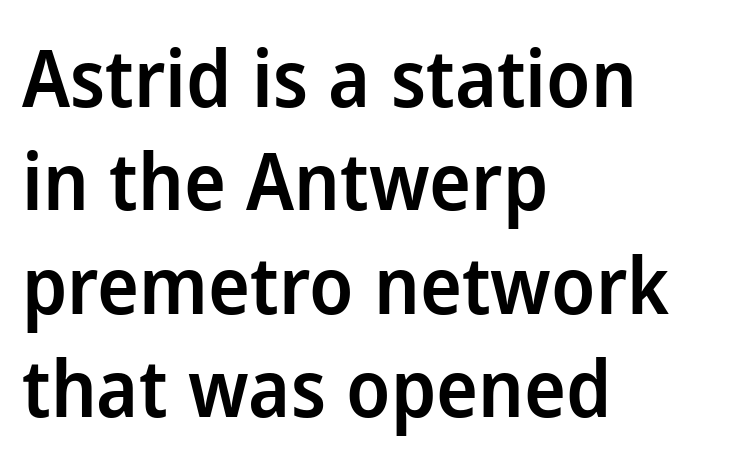
This rendering employs a face without finishing strokes, i.e., a sans-serif. In terms of posture, this sample is upright. Stroke thickness is moderately raised; the sample reads as semibold. Students, observe: this is what conventionally led text looks like. The text block is weighted toward the left margin, trailing off unevenly rightward. Do the characters align in a grid? No, the font is proportional.
